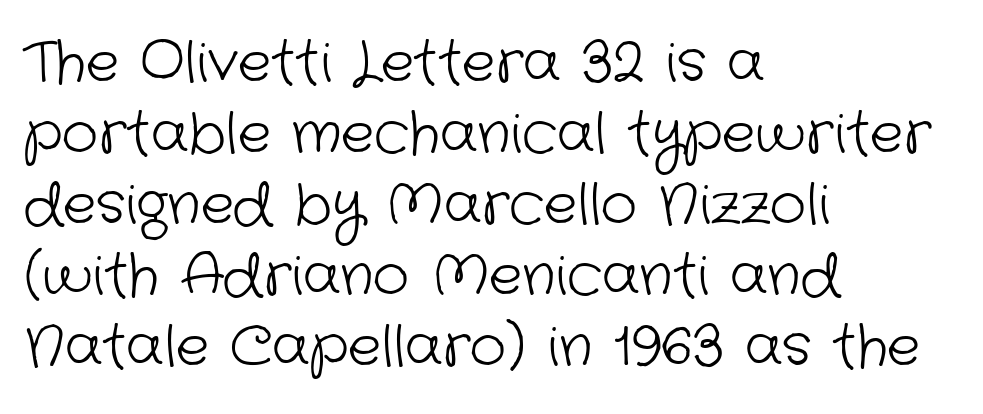
Q: Is the text bold? A: No.
Q: Is the typeface a serif or a sans-serif typeface? A: Sans-serif.
Q: Is the text underlined? A: No.
Q: How is the paragraph aligned? A: Left-aligned.
Q: Is the spacing between letters normal or unusually wide? A: Normal.
Q: Is the spacing between lines tight, normal or loose? A: Normal.
Q: Width (condensed, normal, or wide)? A: Normal.
Q: Stroke contrast? A: Low.
Q: x-height? A: Medium.
Q: Monospaced? A: No.
